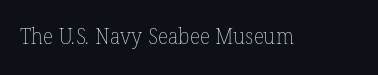
Q: Is the text bold? A: No.
Q: Is the text underlined? A: No.
Q: Is the spacing between letters normal or unusually wide? A: Normal.
